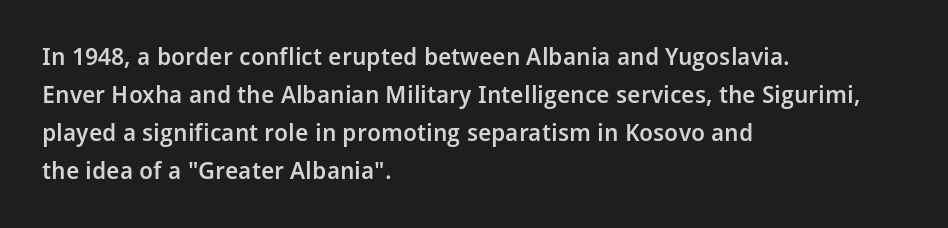
Q: Is the text bold? A: Semi-bold.
Q: Is the text italic (slanted)? A: No, it is upright.
Q: Is the text underlined? A: No.
Q: How is the paragraph aligned? A: Left-aligned.
Q: Is the spacing between letters normal or unusually wide? A: Normal.
Q: Is the spacing between lines tight, normal or loose? A: Normal.
